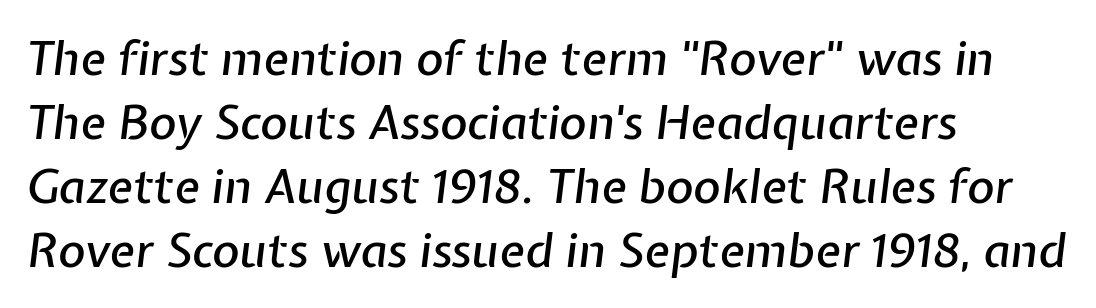
Q: Is the text italic (slanted)? A: Yes, it leans right by about 7 degrees.
Q: Is the text underlined? A: No.
Q: How is the paragraph aligned? A: Left-aligned.
Q: Is the spacing between letters normal or unusually wide? A: Normal.
Q: Is the spacing between lines tight, normal or loose? A: Normal.
Q: Width (condensed, normal, or wide)? A: Normal.
Q: Stroke contrast? A: Low.
Q: x-height? A: Medium.
Q: Monospaced? A: No.
